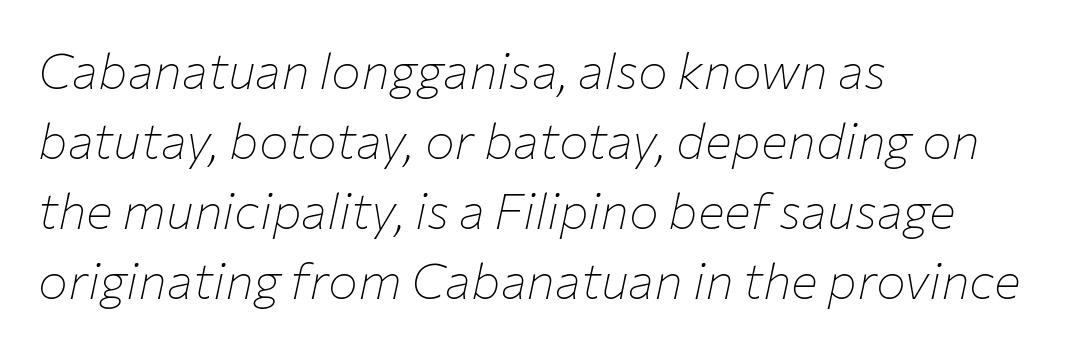
{"italic": "yes", "lean": "right", "slant_degrees": 12, "bold": "no", "weight": "thin", "width": "normal", "stroke_contrast": "low", "x_height": "medium", "monospaced": "no", "underline": "no", "align": "left", "line_spacing": "normal", "line_spacing_ratio": 1.4, "letter_spacing": "normal", "letter_spacing_em": 0.0, "glyph_px": 50}
